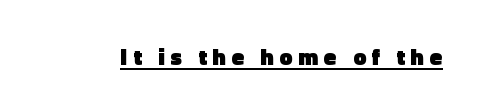
This sample uses expanded letter spacing, leaving extra air between glyphs. Emphasis by weight is at full strength: bold. Underlining? Definitely there. These lines were composed using upright roman letters.
